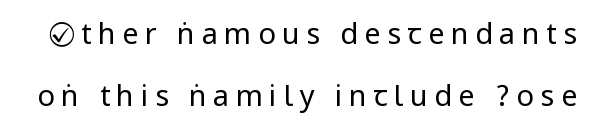
Is the letter spacing exaggerated? Yes — the characters are pushed far apart. If you measured baseline to baseline, you'd find a long distance. Nothing sits at the stroke ends, so this counts as sans-serif. The glyphs are unaccompanied by any horizontal stroke below them. Heaviness? Minimal to ordinary, like unemphasized prose.
